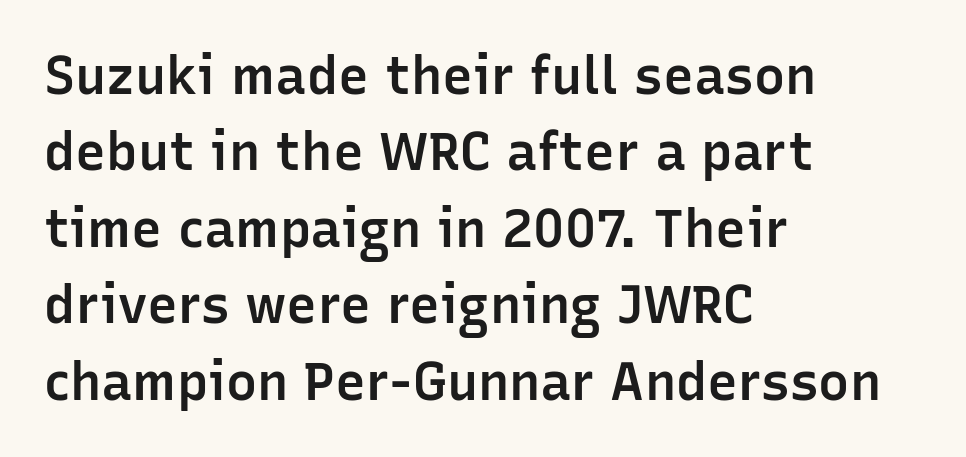
{"serif": "no", "italic": "no", "bold": "semi", "weight": "semibold", "width": "normal", "stroke_contrast": "low", "x_height": "medium", "monospaced": "no", "underline": "no", "align": "left", "line_spacing": "normal", "line_spacing_ratio": 1.47, "letter_spacing": "normal", "letter_spacing_em": 0.0, "glyph_px": 52}
